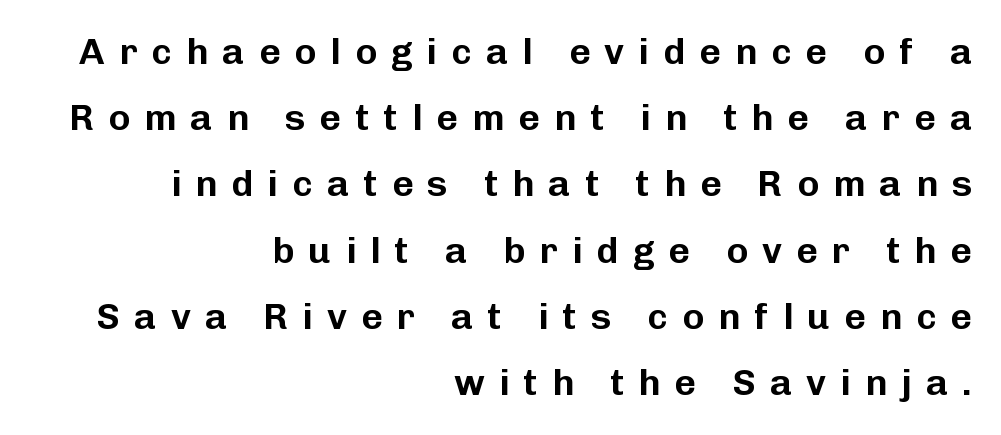
{"serif": "no", "italic": "no", "width": "normal", "stroke_contrast": "low", "x_height": "medium", "monospaced": "no", "underline": "no", "align": "right", "line_spacing_ratio": 1.79, "letter_spacing": "wide", "letter_spacing_em": 0.38, "glyph_px": 37}
